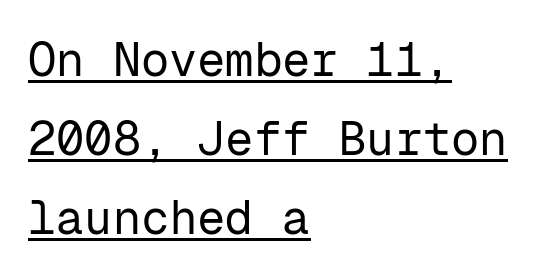
The image shows 47 px regular-weight sans-serif type, upright, monospaced; set left-aligned, normal line spacing (1.68x), normal letter spacing, underlined; low stroke contrast and a medium x-height.
